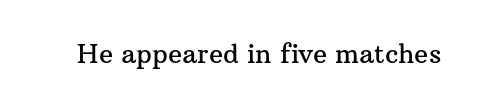
The image shows 26 px text type, upright; set normal letter spacing, not underlined.
